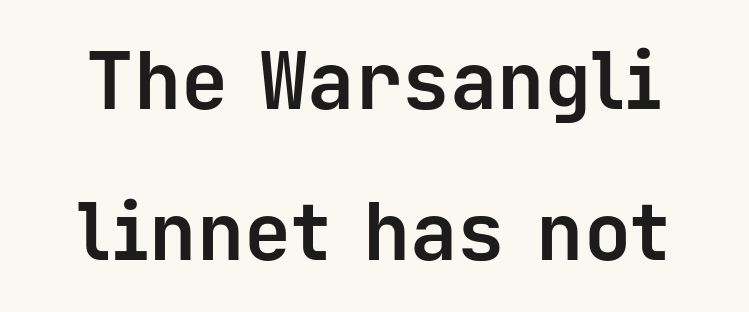
{"serif": "no", "italic": "no", "bold": "yes", "weight": "bold", "width": "normal", "stroke_contrast": "low", "x_height": "medium", "monospaced": "yes", "underline": "no", "line_spacing": "loose", "line_spacing_ratio": 1.91, "letter_spacing": "normal", "letter_spacing_em": 0.0, "glyph_px": 79}
